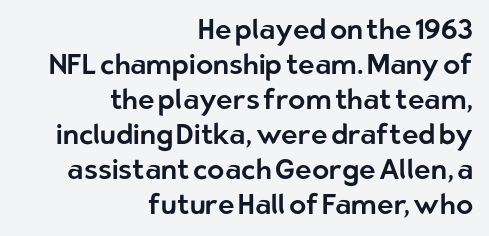
Q: Is the text italic (slanted)? A: No, it is upright.
Q: Is the typeface a serif or a sans-serif typeface? A: Sans-serif.
Q: Is the text underlined? A: No.
Q: How is the paragraph aligned? A: Right-aligned.
Q: Is the spacing between letters normal or unusually wide? A: Normal.
Q: Is the spacing between lines tight, normal or loose? A: Normal.
Q: Width (condensed, normal, or wide)? A: Normal.
Q: Stroke contrast? A: Low.
Q: x-height? A: Medium.
Q: Monospaced? A: No.
